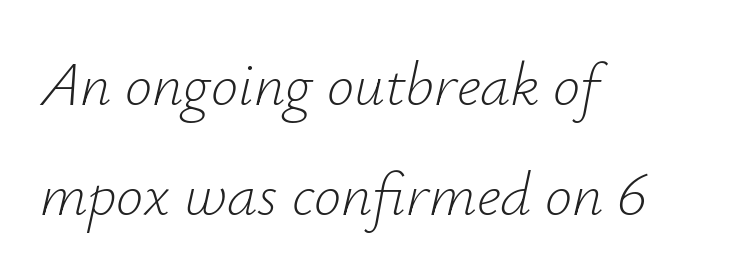
{"italic": "yes", "lean": "right", "slant_degrees": 12, "bold": "no", "weight": "light", "width": "normal", "stroke_contrast": "low", "x_height": "small", "monospaced": "no", "underline": "no", "align": "left", "line_spacing_ratio": 1.8, "letter_spacing": "normal", "letter_spacing_em": 0.0, "glyph_px": 61}
